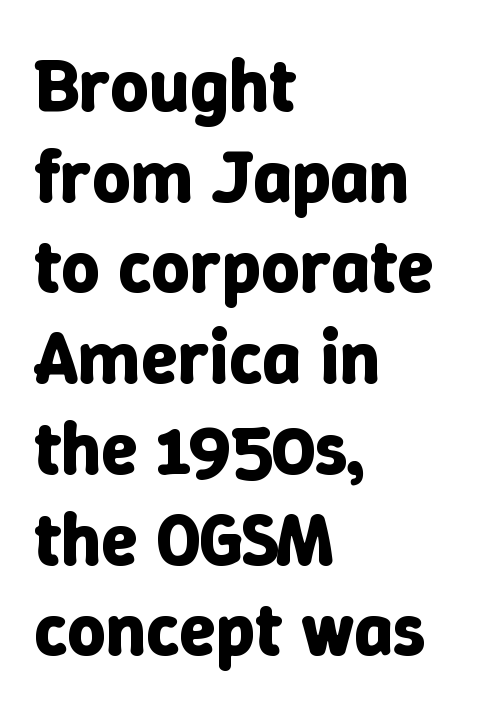
Q: Is the text bold? A: Yes.
Q: Is the text italic (slanted)? A: No, it is upright.
Q: Is the text underlined? A: No.
Q: How is the paragraph aligned? A: Left-aligned.
Q: Is the spacing between letters normal or unusually wide? A: Normal.
Q: Width (condensed, normal, or wide)? A: Normal.
Q: Stroke contrast? A: Low.
Q: x-height? A: Medium.
Q: Monospaced? A: No.
